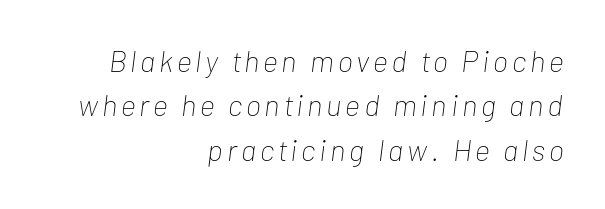
The image shows 30 px thin, condensed type, italic (leaning right); set right-aligned, normal line spacing (1.48x), not underlined; low stroke contrast and a medium x-height.
